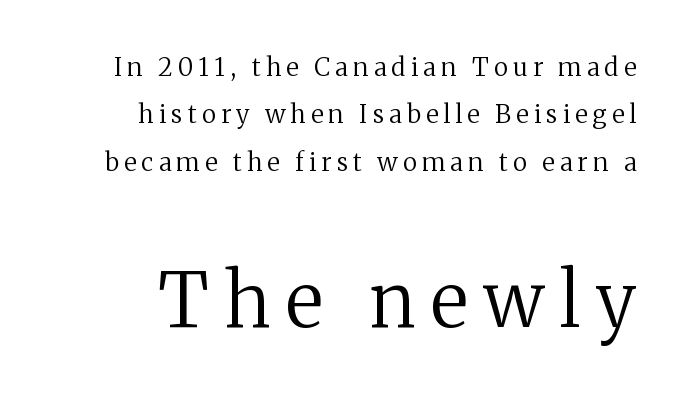
Q: Is the text bold? A: No.
Q: Is the text italic (slanted)? A: No, it is upright.
Q: Is the typeface a serif or a sans-serif typeface? A: Serif.
Q: Is the text underlined? A: No.
Q: Is the spacing between letters normal or unusually wide? A: Unusually wide.
Q: Is the spacing between lines tight, normal or loose? A: Loose.
Q: Which block of text is set in a larger size, the first (top) or the second (bottom)? A: The second (bottom) one.
Q: Width (condensed, normal, or wide)? A: Normal.
Q: Stroke contrast? A: Medium.
Q: x-height? A: Medium.
Q: Monospaced? A: No.
